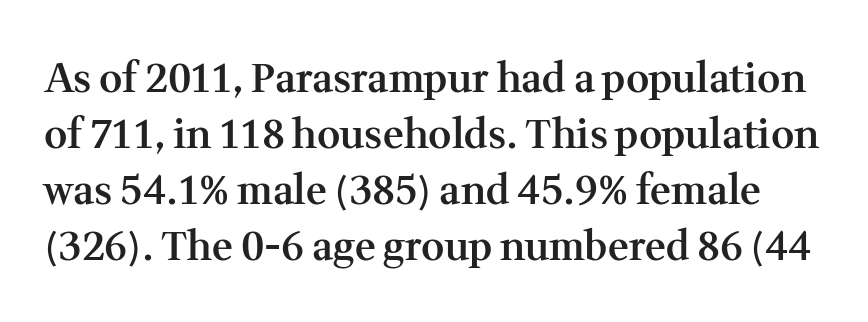
{"serif": "yes", "italic": "no", "bold": "semi", "weight": "semibold", "width": "normal", "stroke_contrast": "medium", "x_height": "medium", "monospaced": "no", "underline": "no", "line_spacing": "normal", "line_spacing_ratio": 1.4, "letter_spacing": "normal", "letter_spacing_em": 0.0, "glyph_px": 40}
